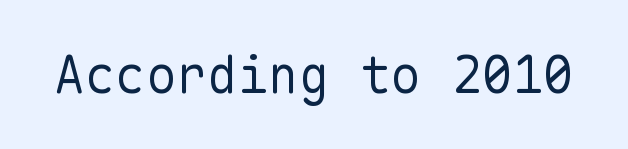
{"serif": "no", "italic": "no", "bold": "no", "weight": "regular", "width": "normal", "stroke_contrast": "low", "x_height": "medium", "monospaced": "yes", "underline": "no", "letter_spacing": "normal", "letter_spacing_em": 0.0, "glyph_px": 51}
